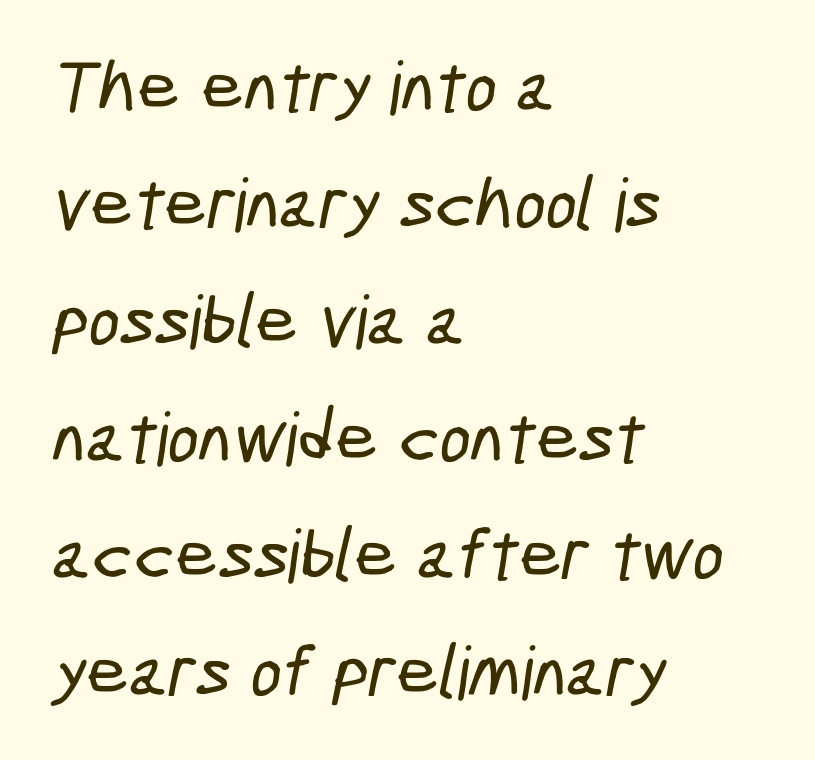
The type family on display is of the sans-serif kind. The face used here is proportionally spaced, like ordinary book or web type. The face used here is rendered with its standard letterfit. Underlining? Definitely not there. This sample is left-justified, so line endings fall wherever the words run out. The vertical gap from one line to the next is medium.
